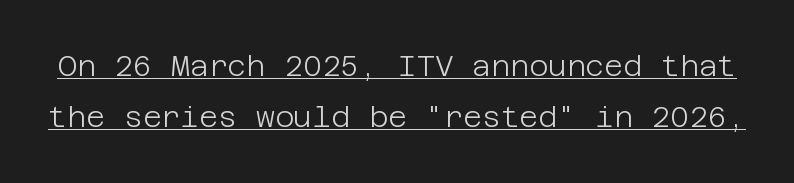
Q: Is the text bold? A: No.
Q: Is the text italic (slanted)? A: No, it is upright.
Q: Is the typeface a serif or a sans-serif typeface? A: Sans-serif.
Q: Is the text underlined? A: Yes.
Q: Is the spacing between letters normal or unusually wide? A: Normal.
Q: Width (condensed, normal, or wide)? A: Normal.
Q: Stroke contrast? A: Low.
Q: x-height? A: Large.
